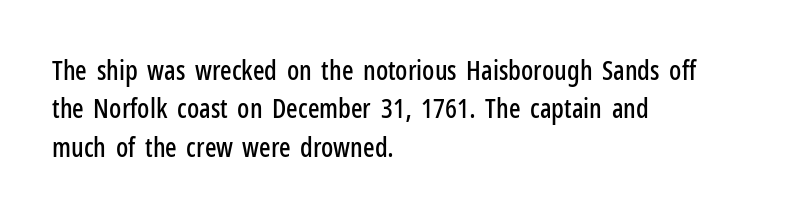
Q: Is the text italic (slanted)? A: No, it is upright.
Q: Is the text underlined? A: No.
Q: How is the paragraph aligned? A: Left-aligned.
Q: Is the spacing between letters normal or unusually wide? A: Normal.
Q: Is the spacing between lines tight, normal or loose? A: Normal.
